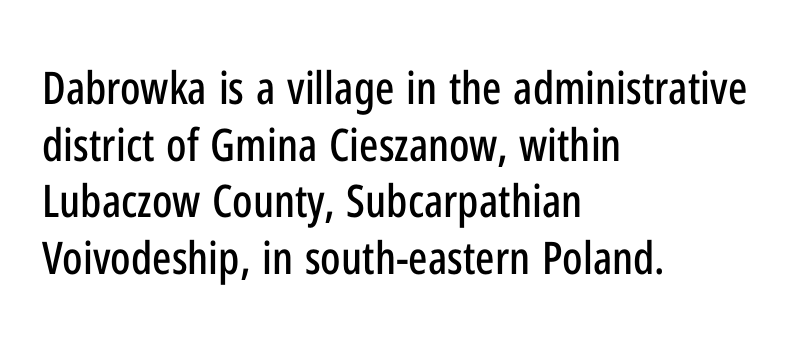
Q: Is the text italic (slanted)? A: No, it is upright.
Q: Is the typeface a serif or a sans-serif typeface? A: Sans-serif.
Q: Is the text underlined? A: No.
Q: How is the paragraph aligned? A: Left-aligned.
Q: Is the spacing between letters normal or unusually wide? A: Normal.
Q: Is the spacing between lines tight, normal or loose? A: Normal.
Q: Width (condensed, normal, or wide)? A: Condensed.
Q: Stroke contrast? A: Low.
Q: x-height? A: Medium.
Q: Monospaced? A: No.
